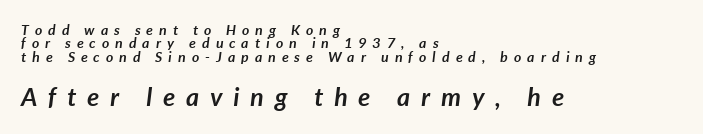
Honestly, there is no underline to notice here at all. The passage shown leans; its letterforms are oblique. Chunky letters — that's bold for sure. The type is letterspaced generously, with wide tracking. The passage shown stacks its lines with hardly any gap. Teacher's note: observe the even left margin — that is flush-left alignment.
